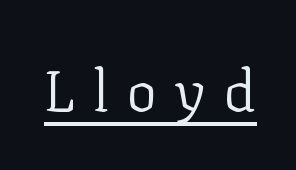
The image shows 57 px regular-weight serif type, upright; set unusually wide letter spacing (+0.31 em), underlined; low stroke contrast and a medium x-height.
